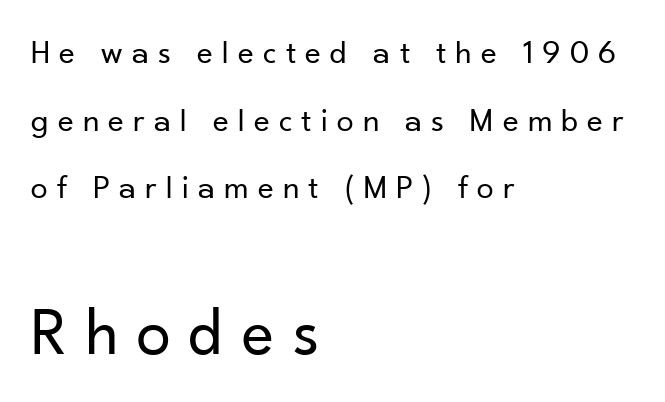
The image shows 69 px regular-weight sans-serif type, upright; set left-aligned, loose line spacing (1.99x), unusually wide letter spacing (+0.27 em), not underlined; the second (bottom) block is 2.03x larger; low stroke contrast and a small x-height.
